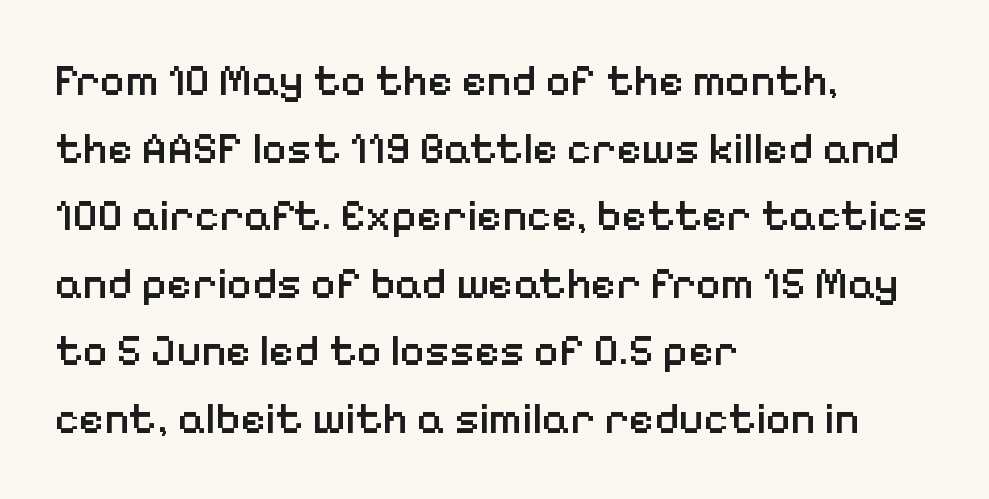
Q: Is the text bold? A: Semi-bold.
Q: Is the text italic (slanted)? A: No, it is upright.
Q: Is the typeface a serif or a sans-serif typeface? A: Sans-serif.
Q: Is the text underlined? A: No.
Q: How is the paragraph aligned? A: Left-aligned.
Q: Is the spacing between letters normal or unusually wide? A: Normal.
Q: Is the spacing between lines tight, normal or loose? A: Normal.
Q: Width (condensed, normal, or wide)? A: Normal.
Q: Stroke contrast? A: Low.
Q: x-height? A: Medium.
Q: Monospaced? A: No.
